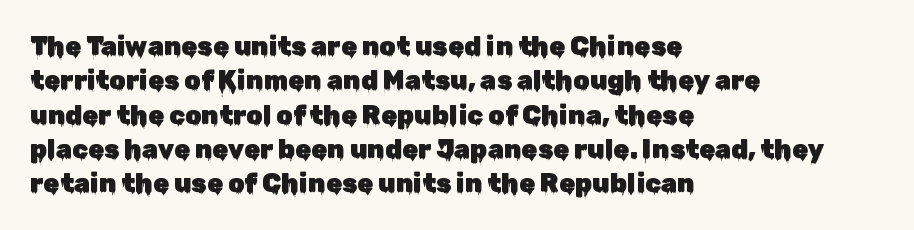
The image shows 26 px text type, upright; set left-aligned, normal line spacing (1.32x), normal letter spacing, not underlined.
